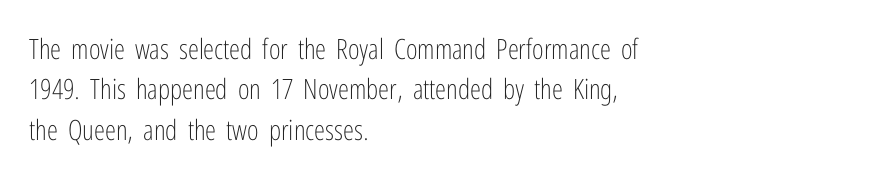
The image shows 28 px light, condensed sans-serif type, upright; set left-aligned, normal line spacing (1.44x), normal letter spacing, not underlined; low stroke contrast and a medium x-height.
